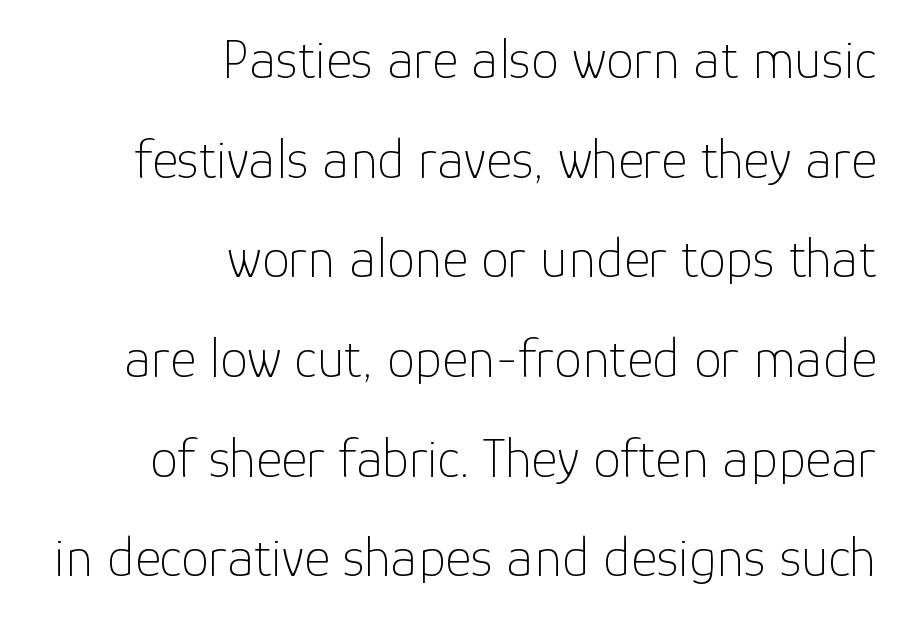
Horizontally, the lines are justified to the trailing edge only. Italic: no, the glyphs are upright roman. Weight class: somewhere from thin through regular. The passage shown is typeset with a sans-serif family. The rendering uses natural spacing where letterforms have individual widths. Beneath every word, the page is bare.
